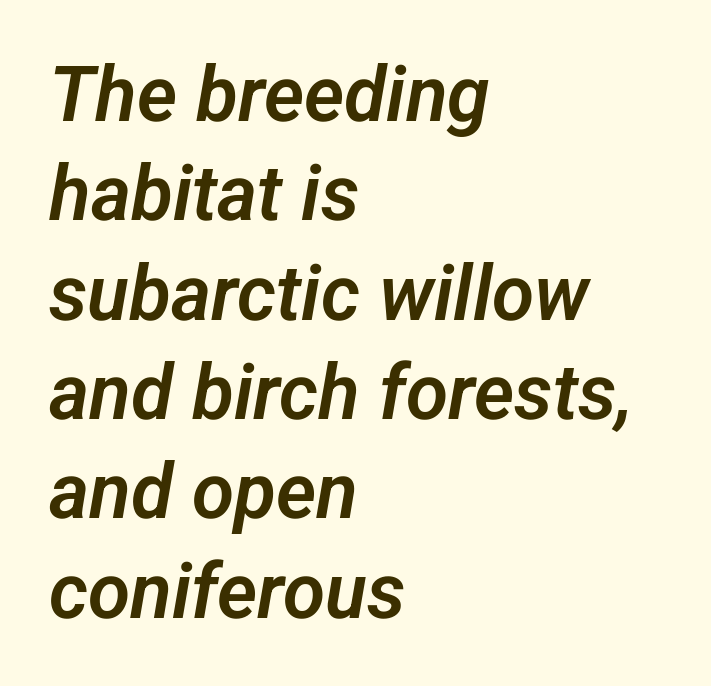
Q: Is the typeface a serif or a sans-serif typeface? A: Sans-serif.
Q: Is the text underlined? A: No.
Q: How is the paragraph aligned? A: Left-aligned.
Q: Is the spacing between letters normal or unusually wide? A: Normal.
Q: Is the spacing between lines tight, normal or loose? A: Normal.
Q: Width (condensed, normal, or wide)? A: Normal.
Q: Stroke contrast? A: Low.
Q: x-height? A: Medium.
Q: Monospaced? A: No.
